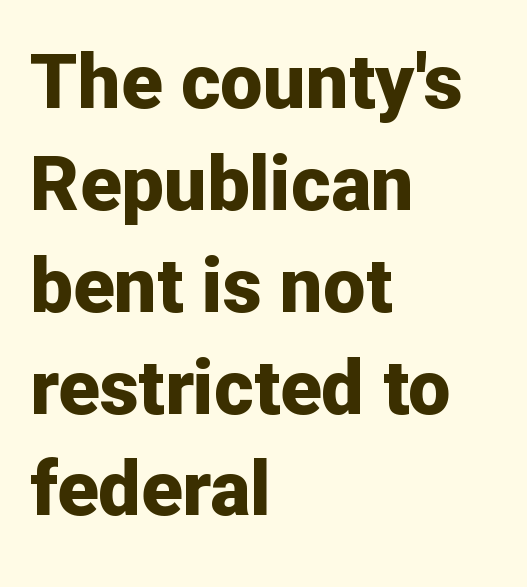
The lines in this sample share a left origin and differ only in where they stop. Is this a sans? Yes — the strokes have no serifs. These words are printed bold, with thick strokes throughout. The passage shown is typed in a proportional face where columns would drift. The zone under the glyphs is completely vacant. Interline gaps are of average width in this sample.
